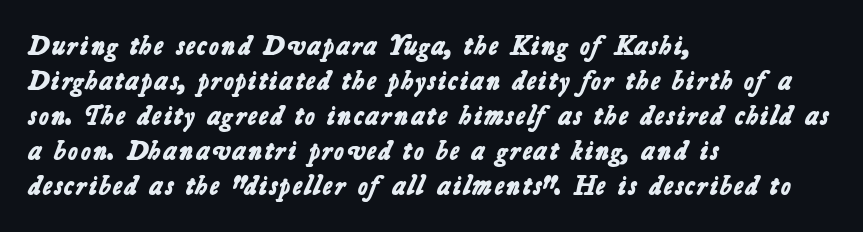
The type is set solid horizontally, with unmodified tracking. The face used here has the dense, thick strokes of a bold. The specimen omits any rule beneath the text block's lines. Compared with typical paragraphs, the rows here are spaced about the same. These lines are set flush left with a ragged right edge.
